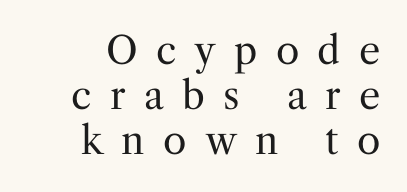
The image shows 38 px regular-weight serif type, upright; set right-aligned, line spacing 1.19x, unusually wide letter spacing (+0.48 em), not underlined; medium stroke contrast and a medium x-height.
